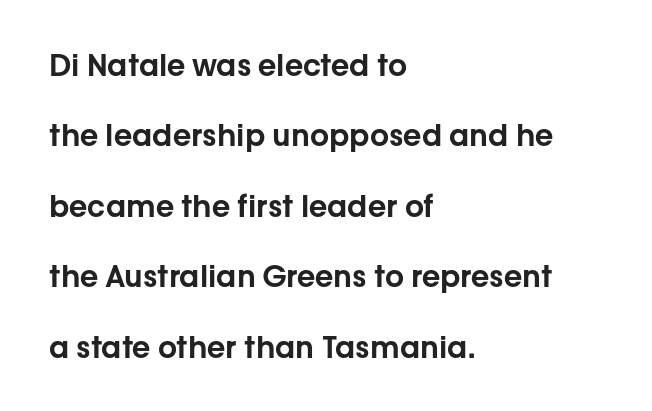
The image shows 30 px sans-serif type, upright; set left-aligned, loose line spacing (2.35x), normal letter spacing, not underlined; low stroke contrast and a medium x-height.
